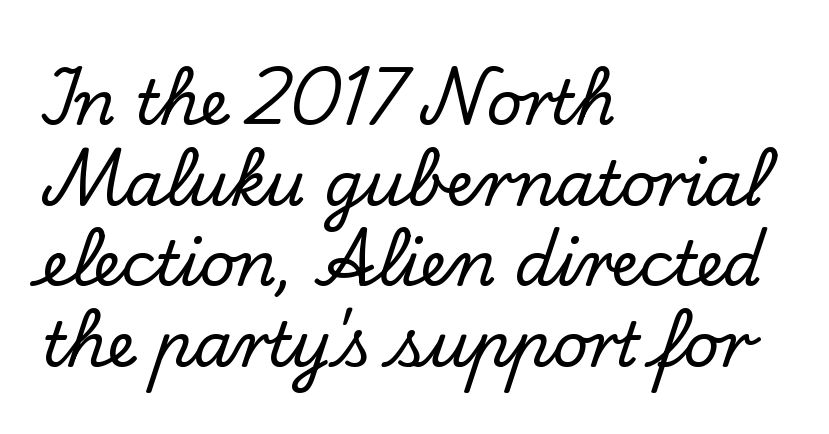
{"serif": "yes", "width": "normal", "stroke_contrast": "low", "x_height": "small", "monospaced": "no", "underline": "no", "align": "left", "line_spacing": "normal", "line_spacing_ratio": 1.3, "letter_spacing": "normal", "letter_spacing_em": 0.0, "glyph_px": 62}
